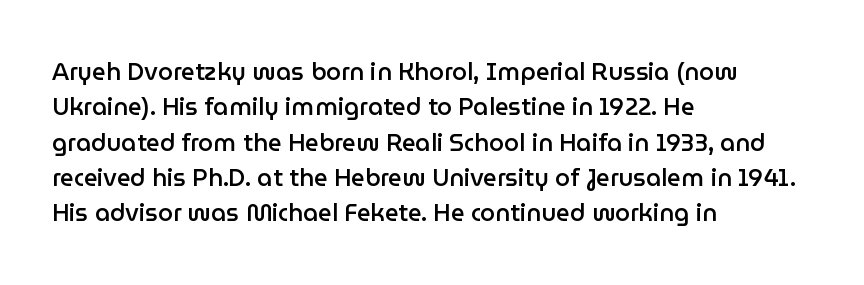
The image shows 24 px text type, upright; set left-aligned, normal line spacing (1.47x), normal letter spacing, not underlined.
